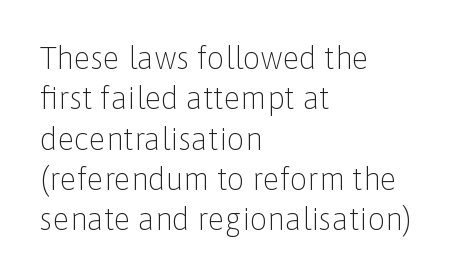
Q: Is the text bold? A: No.
Q: Is the text italic (slanted)? A: No, it is upright.
Q: Is the typeface a serif or a sans-serif typeface? A: Sans-serif.
Q: Is the text underlined? A: No.
Q: How is the paragraph aligned? A: Left-aligned.
Q: Is the spacing between letters normal or unusually wide? A: Normal.
Q: Is the spacing between lines tight, normal or loose? A: Normal.
Q: Width (condensed, normal, or wide)? A: Normal.
Q: Stroke contrast? A: Low.
Q: x-height? A: Medium.
Q: Monospaced? A: No.
